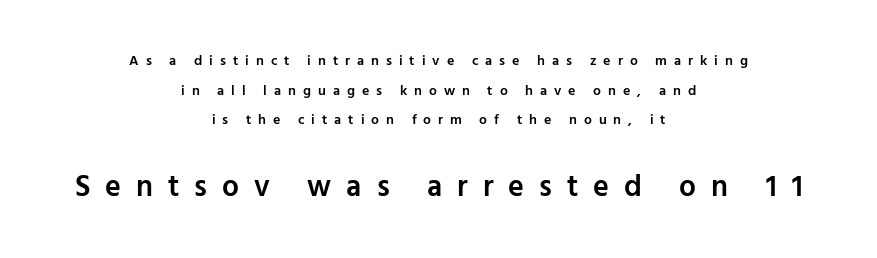
Q: Is the text bold? A: Semi-bold.
Q: Is the text italic (slanted)? A: No, it is upright.
Q: Is the typeface a serif or a sans-serif typeface? A: Sans-serif.
Q: Is the text underlined? A: No.
Q: How is the paragraph aligned? A: Centered.
Q: Is the spacing between letters normal or unusually wide? A: Unusually wide.
Q: Is the spacing between lines tight, normal or loose? A: Loose.
Q: Which block of text is set in a larger size, the first (top) or the second (bottom)? A: The second (bottom) one.
Q: Width (condensed, normal, or wide)? A: Normal.
Q: Stroke contrast? A: Low.
Q: x-height? A: Medium.
Q: Monospaced? A: No.
